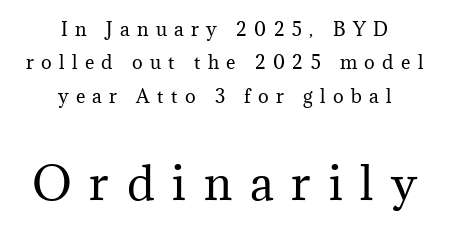
The image shows 44 px regular-weight serif type, upright; set centered, line spacing 1.86x, unusually wide letter spacing (+0.41 em), not underlined; the second (bottom) block is 2.44x larger; medium stroke contrast and a medium x-height.
